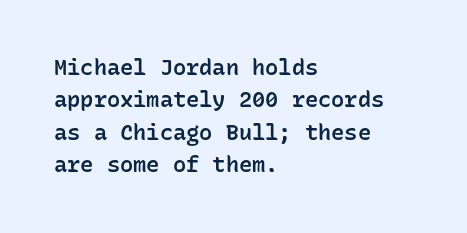
{"italic": "no", "bold": "semi", "underline": "no", "align": "left", "line_spacing": "normal", "line_spacing_ratio": 1.47, "letter_spacing": "normal", "letter_spacing_em": 0.0, "glyph_px": 22}
